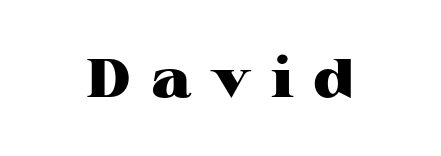
I'd describe the lettering as bold — thick and assertive. Proportional: the letters do not fall into vertical columns. Letters rest on an invisible, unmarked baseline. A typesetter would label this face a serif. Inter-character spacing is expanded well beyond the font's built-in metrics. If you drew a line through each stem, it would be perfectly vertical.
